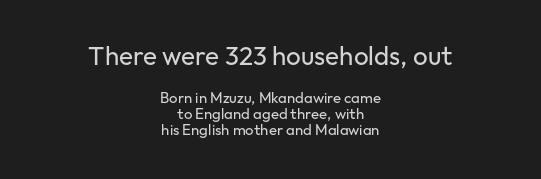
{"italic": "no", "bold": "no", "underline": "no", "align": "center", "line_spacing": "tight", "line_spacing_ratio": 1.08, "letter_spacing": "normal", "letter_spacing_em": 0.0, "larger_block": "first", "size_ratio": 1.73, "glyph_px": 26}
